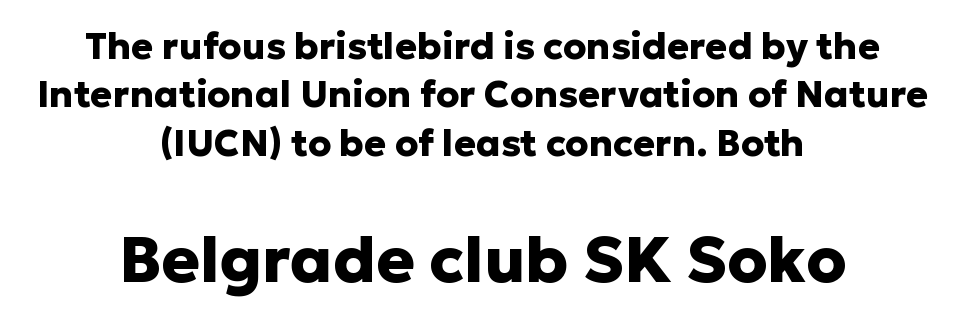
The image shows 64 px heavy sans-serif type, upright; set centered, normal line spacing (1.31x), normal letter spacing, not underlined; the second (bottom) block is 1.73x larger; low stroke contrast and a medium x-height.
